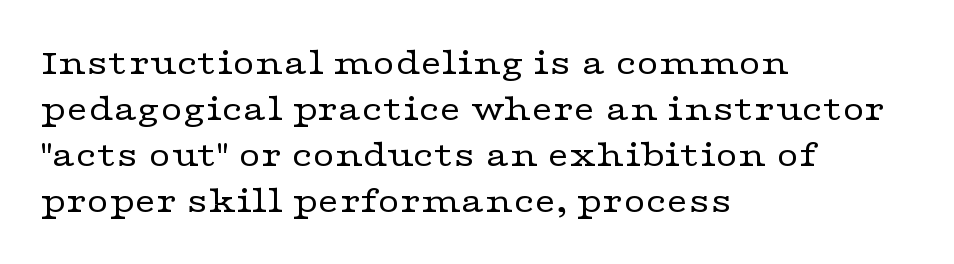
Q: Is the text bold? A: No.
Q: Is the text italic (slanted)? A: No, it is upright.
Q: Is the typeface a serif or a sans-serif typeface? A: Serif.
Q: Is the text underlined? A: No.
Q: How is the paragraph aligned? A: Left-aligned.
Q: Is the spacing between letters normal or unusually wide? A: Normal.
Q: Width (condensed, normal, or wide)? A: Wide.
Q: Stroke contrast? A: Low.
Q: x-height? A: Medium.
Q: Monospaced? A: No.
